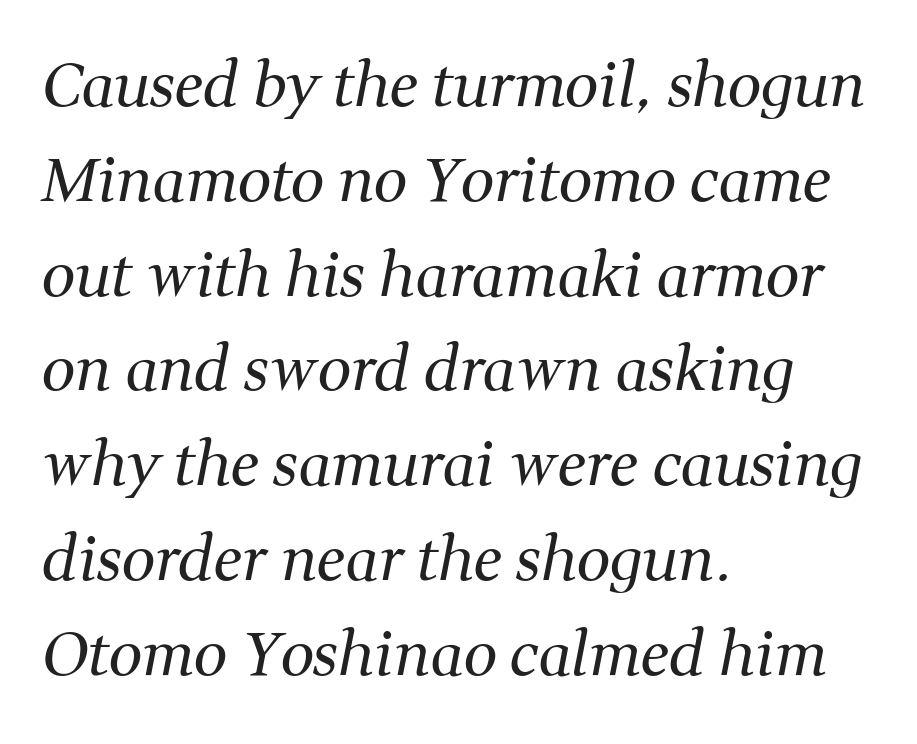
The setting favours the left margin, as ordinary paragraphs usually do. Do the characters align in a grid? No, the font is proportional. Bare-footed words on every line. If you measured baseline to baseline, you'd find a middling distance. Is the letter spacing exaggerated? No — it looks like the ordinary default.
